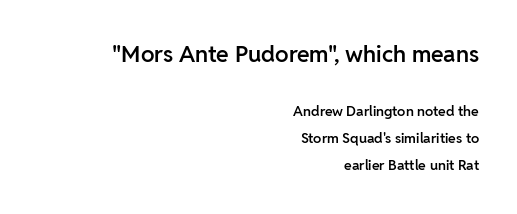
If you drew a line through each stem, it would be perfectly vertical. The text block is weighted toward the right margin, trailing off unevenly leftward. Caption: upper text group enlarged, lower text group reduced. As a designer I'd log this as weight 600, semibold. The line texture is even and compact thanks to regular tracking. These lines stand farther apart than default settings would place them.
